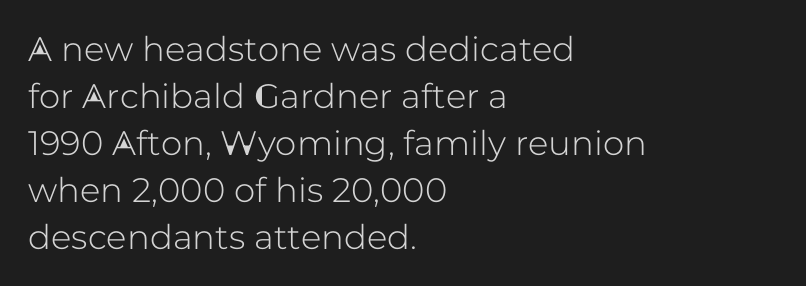
The image shows 34 px sans-serif type, upright; set left-aligned, normal line spacing (1.38x), normal letter spacing, not underlined; low stroke contrast and a medium x-height.
